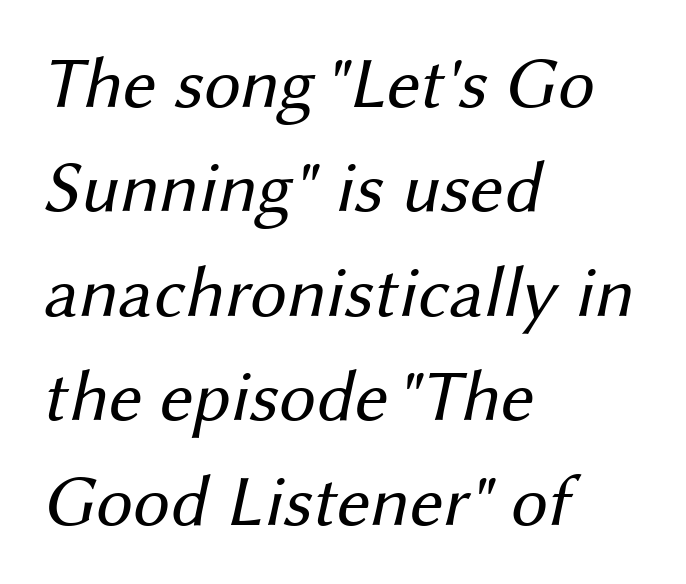
The image shows 73 px regular-weight sans-serif type; set left-aligned, normal line spacing (1.43x), normal letter spacing, not underlined; medium stroke contrast and a medium x-height.
